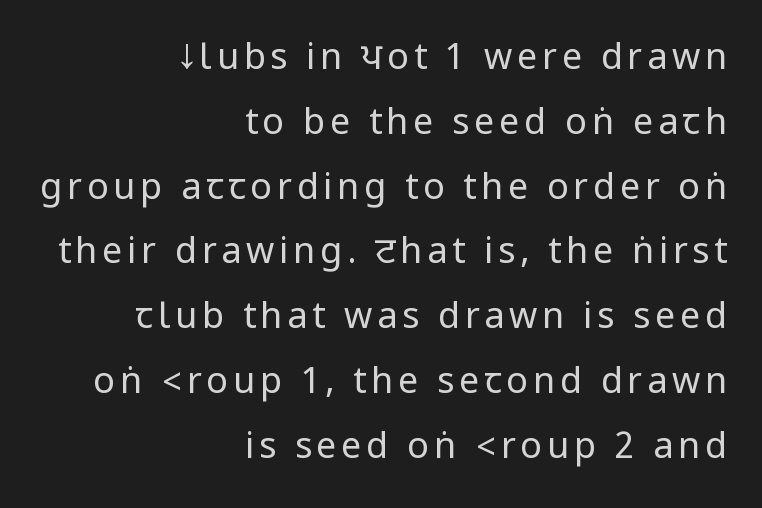
The image shows 36 px regular-weight, condensed sans-serif type, upright; set right-aligned, line spacing 1.8x, not underlined; low stroke contrast.
